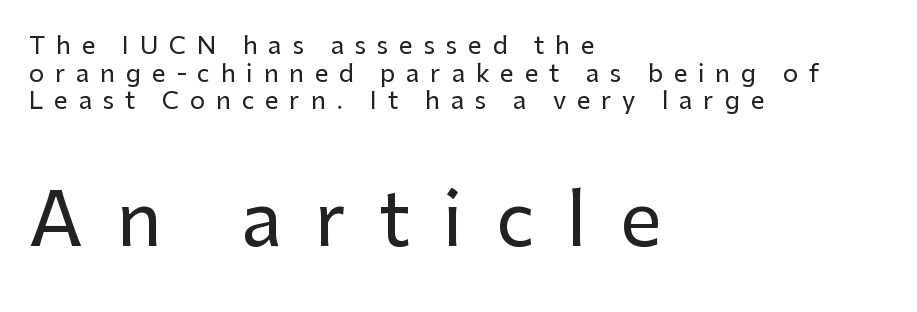
Bigger letters appear in the bottom chunk; the top chunk is reduced. Look at the tracking — it's clearly loosened, letters drifting apart. Bare-footed words on every line. The specimen reads as upright at a glance. All the whitespace from short lines collects on the right.
